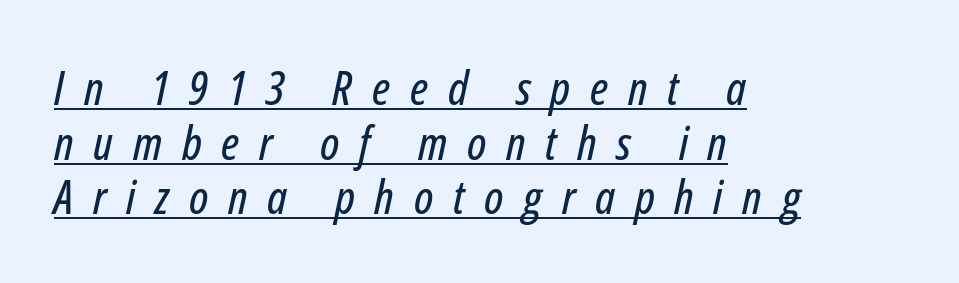
{"italic": "yes", "lean": "right", "slant_degrees": 12, "width": "condensed", "stroke_contrast": "low", "x_height": "medium", "monospaced": "no", "underline": "yes", "align": "left", "line_spacing_ratio": 1.16, "letter_spacing": "wide", "letter_spacing_em": 0.42, "glyph_px": 47}
